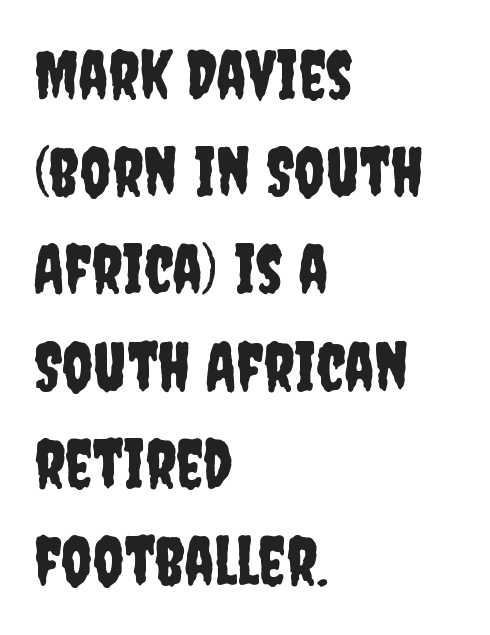
The image shows 68 px condensed sans-serif type, upright; set left-aligned, normal line spacing (1.43x), normal letter spacing, not underlined; low stroke contrast and a large x-height.
